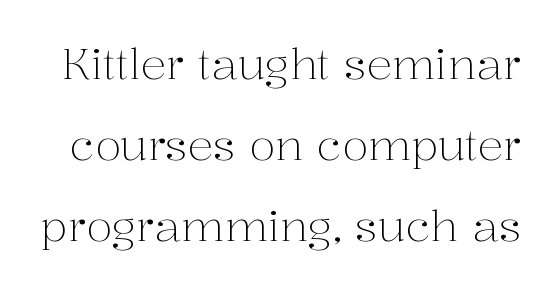
{"serif": "yes", "italic": "no", "bold": "no", "weight": "light", "width": "normal", "stroke_contrast": "medium", "x_height": "medium", "monospaced": "no", "underline": "no", "line_spacing_ratio": 1.88, "letter_spacing": "normal", "letter_spacing_em": 0.0, "glyph_px": 43}
